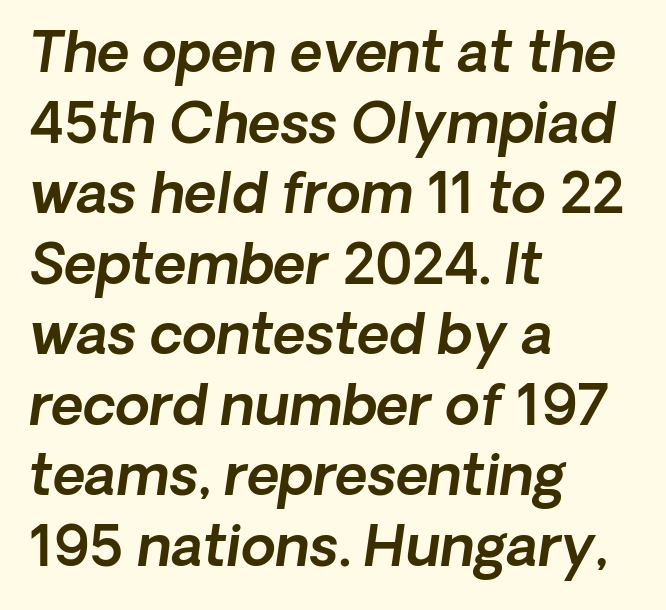
Letterform terminals end flat and unadorned throughout the passage. A classic flush-left, rag-right setting is used for this passage. A typesetter would call this zero additional tracking. Here the designer chose a conventional face with non-uniform glyph widths. No word sits above an underline. Baseline-to-baseline distance is the conventional proportion of letter height.
